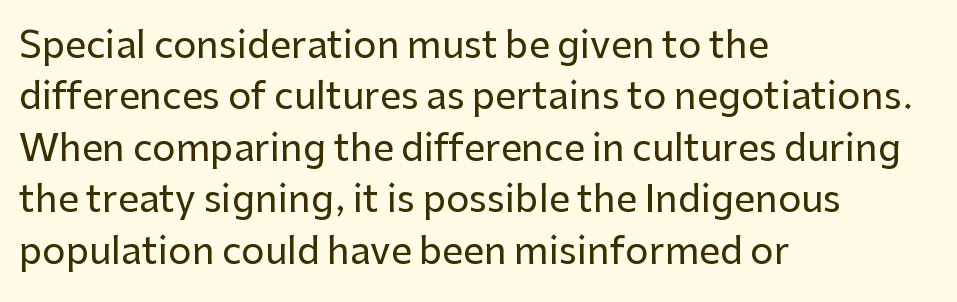
The image shows 37 px sans-serif type, upright; set left-aligned, normal line spacing (1.39x), normal letter spacing, not underlined; low stroke contrast and a medium x-height.
